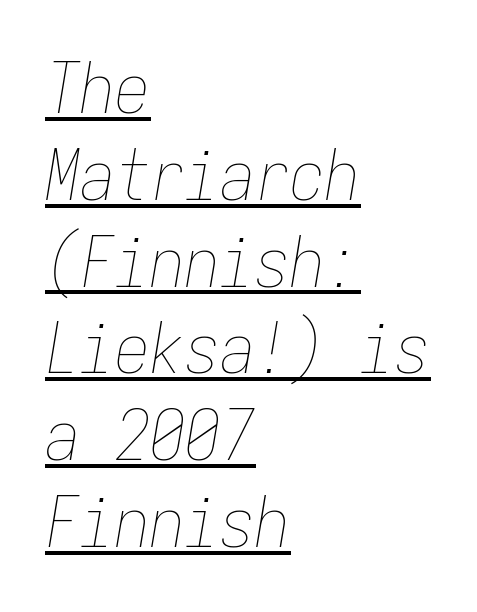
Which margin do the lines hug? The left one — the right edge is uneven. The font's italic variant was chosen for this text. The letterforms sit at book weight or below. Somebody hit Ctrl+U on this one — the words are underlined. The passage shown has conventional tracking throughout. The letters march in equal steps, a hallmark of fixed-pitch type.
